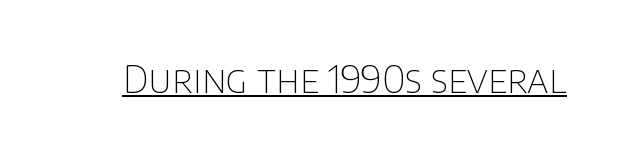
The image shows 38 px thin sans-serif type, upright; set normal letter spacing, underlined; low stroke contrast and a large x-height.
